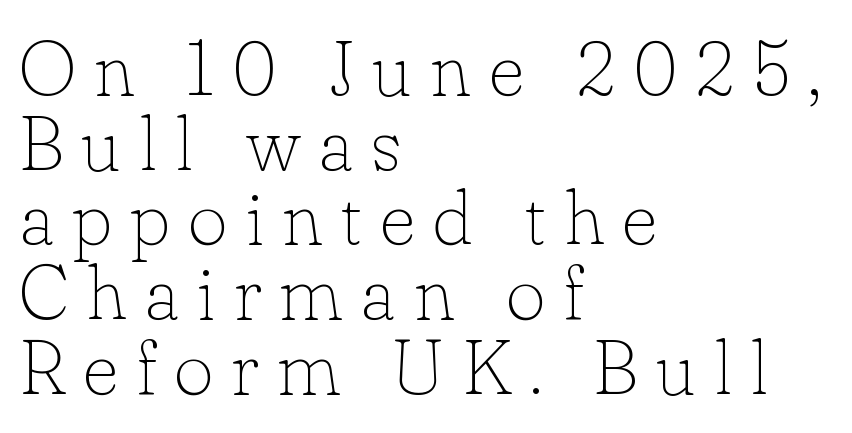
The image shows 77 px thin serif type, upright; set left-aligned, tight line spacing (0.97x), unusually wide letter spacing (+0.23 em), not underlined; low stroke contrast and a small x-height.
